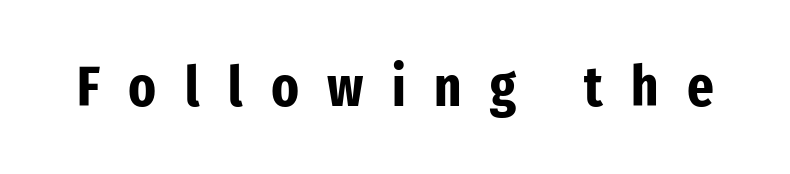
A typesetter would mark this as roman, not italic. Proportional: the letters do not fall into vertical columns. Look at the tracking — it's clearly loosened, letters drifting apart. Nope, no serifs anywhere on these letters.
